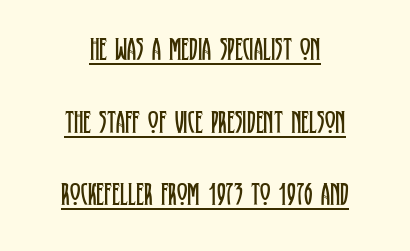
Q: Is the text bold? A: No.
Q: Is the text italic (slanted)? A: No, it is upright.
Q: Is the typeface a serif or a sans-serif typeface? A: Serif.
Q: Is the text underlined? A: Yes.
Q: How is the paragraph aligned? A: Centered.
Q: Is the spacing between letters normal or unusually wide? A: Normal.
Q: Is the spacing between lines tight, normal or loose? A: Loose.
Q: Width (condensed, normal, or wide)? A: Condensed.
Q: Stroke contrast? A: Low.
Q: x-height? A: Large.
Q: Monospaced? A: No.
